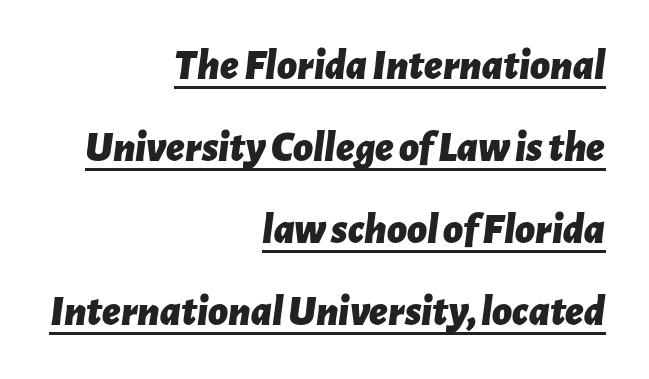
{"italic": "yes", "lean": "right", "slant_degrees": 7, "bold": "yes", "weight": "bold", "width": "normal", "stroke_contrast": "low", "x_height": "medium", "monospaced": "no", "underline": "yes", "align": "right", "line_spacing": "loose", "line_spacing_ratio": 1.91, "letter_spacing": "normal", "letter_spacing_em": 0.0, "glyph_px": 43}
